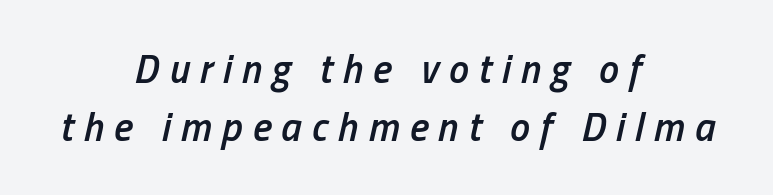
The image shows 40 px semibold, condensed type, italic (leaning right); set centered, normal line spacing (1.46x), unusually wide letter spacing (+0.25 em), not underlined; low stroke contrast and a medium x-height.
